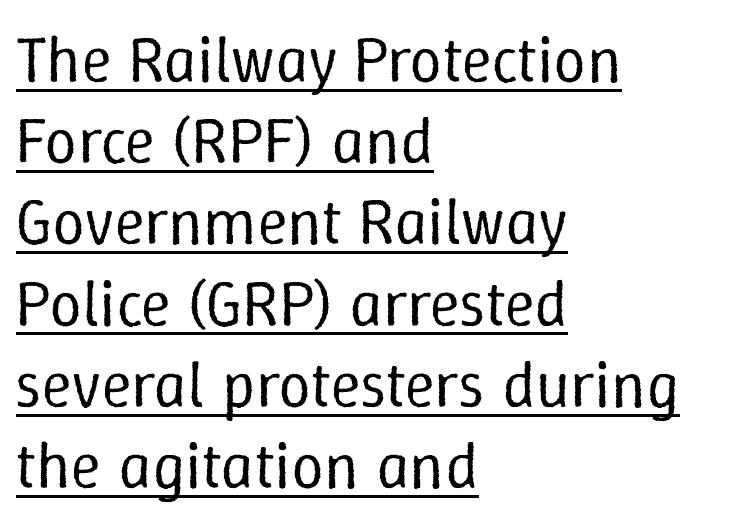
Q: Is the text bold? A: No.
Q: Is the text italic (slanted)? A: No, it is upright.
Q: Is the text underlined? A: Yes.
Q: How is the paragraph aligned? A: Left-aligned.
Q: Is the spacing between letters normal or unusually wide? A: Normal.
Q: Is the spacing between lines tight, normal or loose? A: Normal.
Q: Width (condensed, normal, or wide)? A: Normal.
Q: Stroke contrast? A: Low.
Q: x-height? A: Medium.
Q: Monospaced? A: No.
